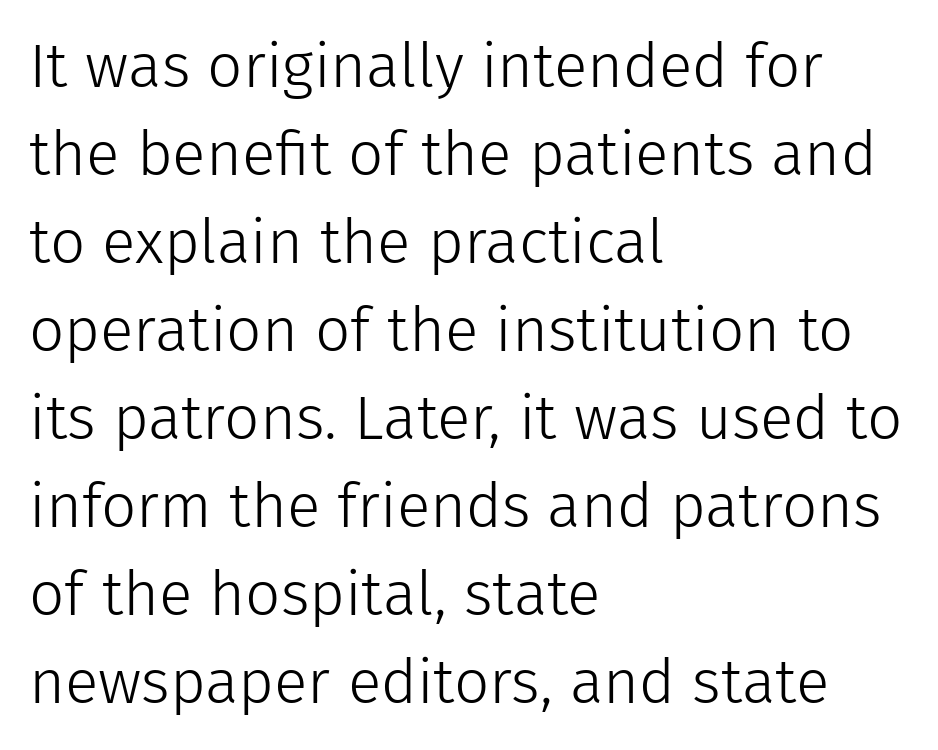
Q: Is the text bold? A: No.
Q: Is the text italic (slanted)? A: No, it is upright.
Q: Is the typeface a serif or a sans-serif typeface? A: Sans-serif.
Q: Is the text underlined? A: No.
Q: How is the paragraph aligned? A: Left-aligned.
Q: Is the spacing between letters normal or unusually wide? A: Normal.
Q: Is the spacing between lines tight, normal or loose? A: Normal.
Q: Width (condensed, normal, or wide)? A: Normal.
Q: Stroke contrast? A: Low.
Q: x-height? A: Medium.
Q: Monospaced? A: No.
